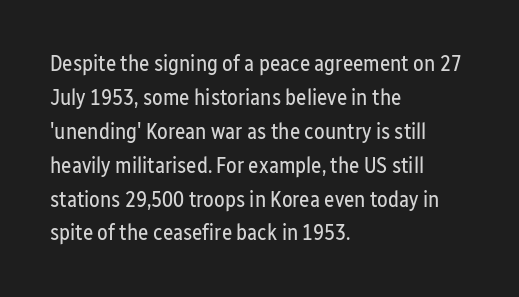
These lines stack with their left ends in a neat column. Any mark beneath the type? The region is blank. Short note: letters normally spaced. The type sits square on the baseline with zero lean.
